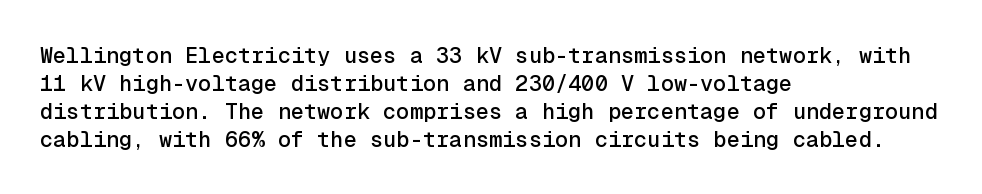
Q: Is the text italic (slanted)? A: No, it is upright.
Q: Is the text underlined? A: No.
Q: How is the paragraph aligned? A: Left-aligned.
Q: Is the spacing between letters normal or unusually wide? A: Normal.
Q: Is the spacing between lines tight, normal or loose? A: Normal.
